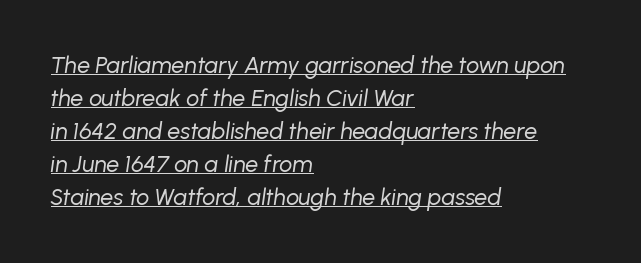
{"italic": "yes", "lean": "right", "slant_degrees": 8, "bold": "no", "underline": "yes", "align": "left", "line_spacing": "normal", "line_spacing_ratio": 1.44, "letter_spacing": "normal", "letter_spacing_em": 0.0, "glyph_px": 23}
